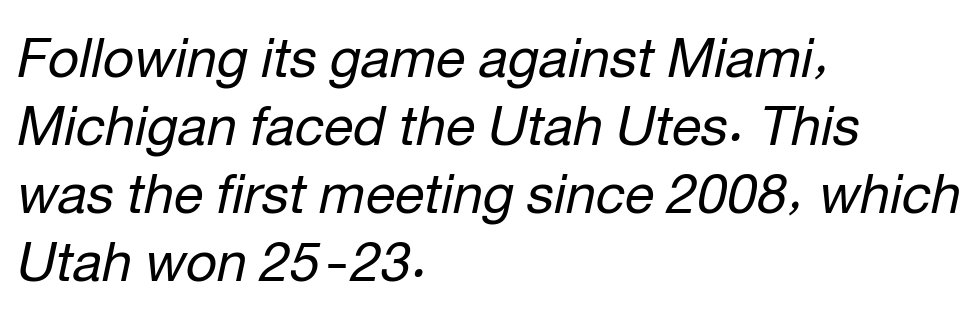
{"italic": "yes", "lean": "right", "slant_degrees": 12, "bold": "no", "weight": "regular", "width": "normal", "stroke_contrast": "low", "x_height": "medium", "monospaced": "no", "underline": "no", "align": "left", "line_spacing": "normal", "line_spacing_ratio": 1.26, "letter_spacing": "normal", "letter_spacing_em": 0.0, "glyph_px": 54}
